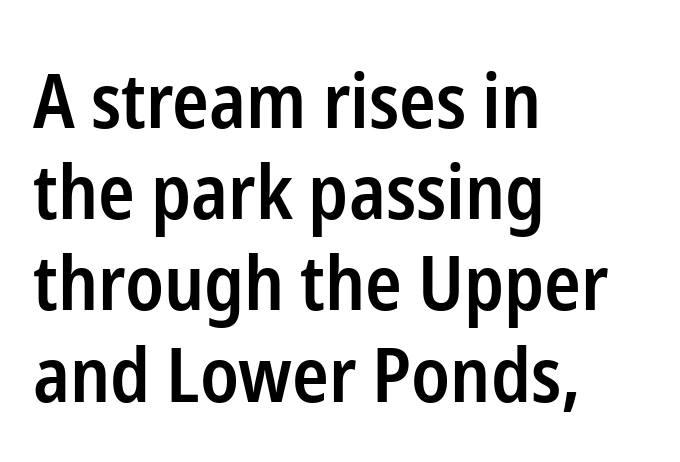
The image shows 76 px semibold, condensed sans-serif type, upright; set left-aligned, line spacing 1.2x, normal letter spacing, not underlined; low stroke contrast and a medium x-height.
